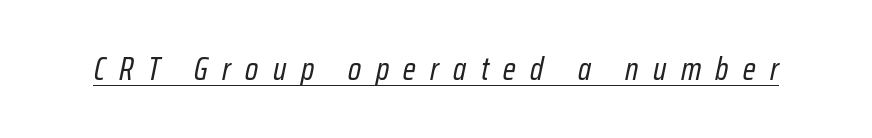
Q: Is the text bold? A: No.
Q: Is the text italic (slanted)? A: Yes, it leans right by about 12 degrees.
Q: Is the text underlined? A: Yes.
Q: Is the spacing between letters normal or unusually wide? A: Unusually wide.
Q: Width (condensed, normal, or wide)? A: Condensed.
Q: Stroke contrast? A: Low.
Q: x-height? A: Medium.
Q: Monospaced? A: No.
